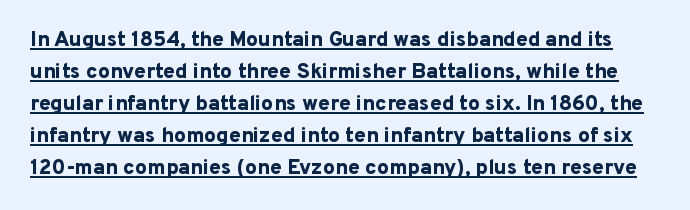
The image shows 21 px bold type, upright; set normal line spacing (1.52x), normal letter spacing, underlined.
